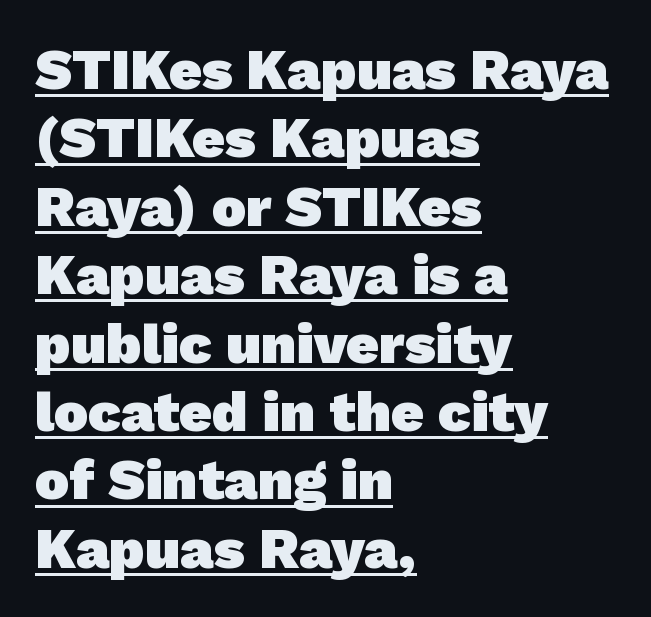
Q: Is the text bold? A: Yes.
Q: Is the typeface a serif or a sans-serif typeface? A: Sans-serif.
Q: Is the text underlined? A: Yes.
Q: How is the paragraph aligned? A: Left-aligned.
Q: Is the spacing between letters normal or unusually wide? A: Normal.
Q: Width (condensed, normal, or wide)? A: Normal.
Q: Stroke contrast? A: Low.
Q: x-height? A: Medium.
Q: Monospaced? A: No.
